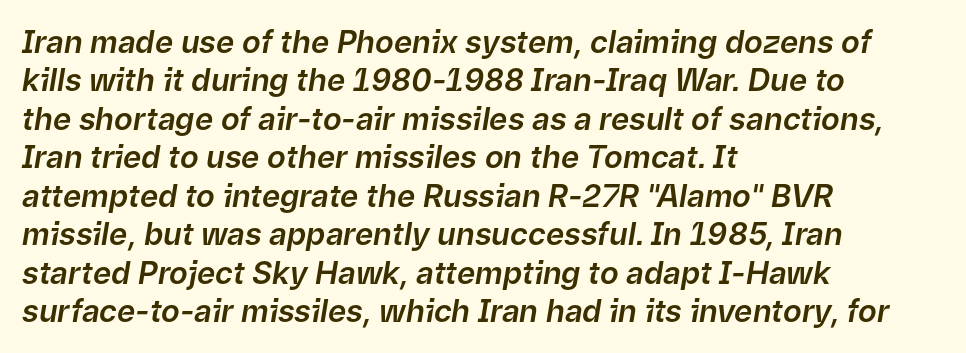
Teacher's note: observe the even left margin — that is flush-left alignment. No word sits above an underline. Looking at the ascenders, they clearly lean. No extra tracking has been applied to these lines. Looks like regular typesetting: each glyph gets only the width it needs.
